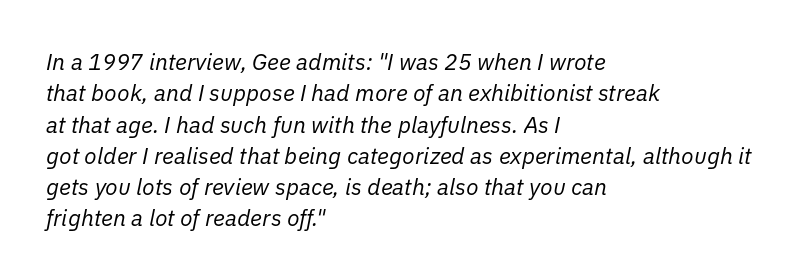
{"italic": "yes", "lean": "right", "slant_degrees": 11, "bold": "no", "underline": "no", "align": "left", "line_spacing": "normal", "line_spacing_ratio": 1.36, "letter_spacing": "normal", "letter_spacing_em": 0.0, "glyph_px": 23}
